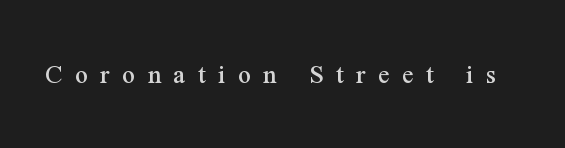
Q: Is the text italic (slanted)? A: No, it is upright.
Q: Is the typeface a serif or a sans-serif typeface? A: Serif.
Q: Is the text underlined? A: No.
Q: Is the spacing between letters normal or unusually wide? A: Unusually wide.
Q: Width (condensed, normal, or wide)? A: Normal.
Q: Stroke contrast? A: Medium.
Q: x-height? A: Medium.
Q: Monospaced? A: No.
